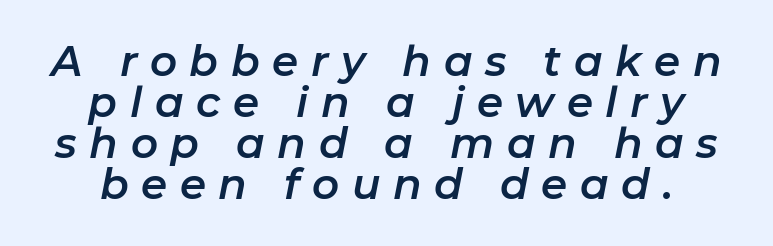
Q: Is the text italic (slanted)? A: Yes, it leans right by about 11 degrees.
Q: Is the text underlined? A: No.
Q: How is the paragraph aligned? A: Centered.
Q: Is the spacing between letters normal or unusually wide? A: Unusually wide.
Q: Is the spacing between lines tight, normal or loose? A: Tight.
Q: Width (condensed, normal, or wide)? A: Normal.
Q: Stroke contrast? A: Low.
Q: x-height? A: Medium.
Q: Monospaced? A: No.
